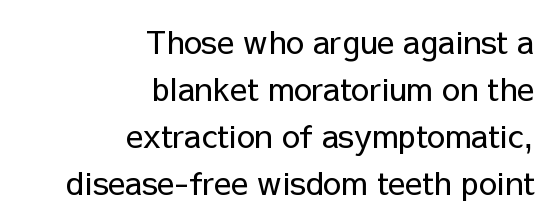
These lines are composed in type without serifs. Is this a fixed-width face? No — the glyphs have proportional, varying widths. Notice how descenders clear the ascenders below comfortably — that's standard leading. The font sits on the lighter half of the weight spectrum, regular included.
